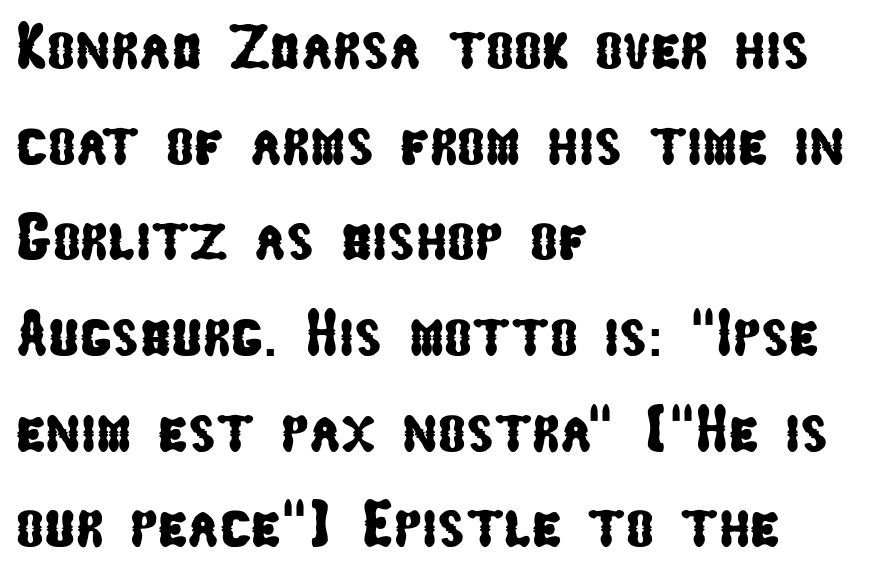
Q: Is the typeface a serif or a sans-serif typeface? A: Sans-serif.
Q: Is the text underlined? A: No.
Q: How is the paragraph aligned? A: Left-aligned.
Q: Is the spacing between letters normal or unusually wide? A: Normal.
Q: Is the spacing between lines tight, normal or loose? A: Normal.
Q: Width (condensed, normal, or wide)? A: Condensed.
Q: Stroke contrast? A: Low.
Q: x-height? A: Medium.
Q: Monospaced? A: No.
